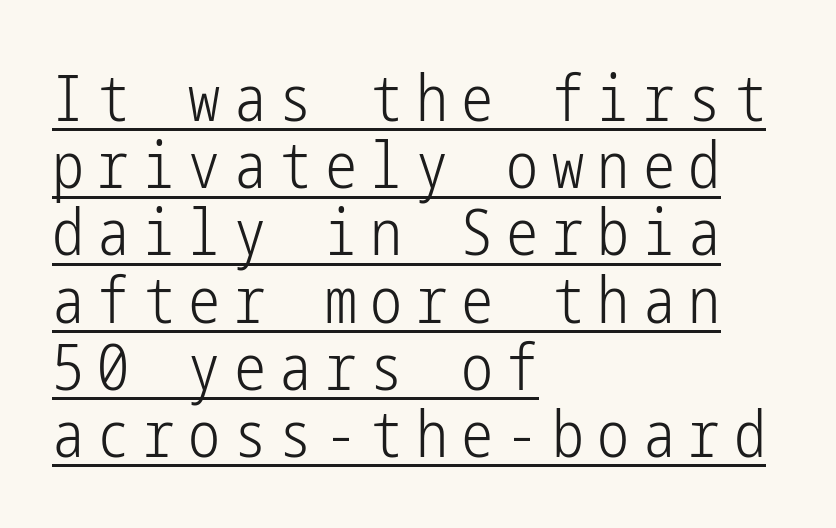
Q: Is the text bold? A: No.
Q: Is the text italic (slanted)? A: No, it is upright.
Q: Is the typeface a serif or a sans-serif typeface? A: Sans-serif.
Q: Is the text underlined? A: Yes.
Q: How is the paragraph aligned? A: Left-aligned.
Q: Is the spacing between letters normal or unusually wide? A: Unusually wide.
Q: Is the spacing between lines tight, normal or loose? A: Tight.
Q: Width (condensed, normal, or wide)? A: Condensed.
Q: Stroke contrast? A: Low.
Q: x-height? A: Medium.
